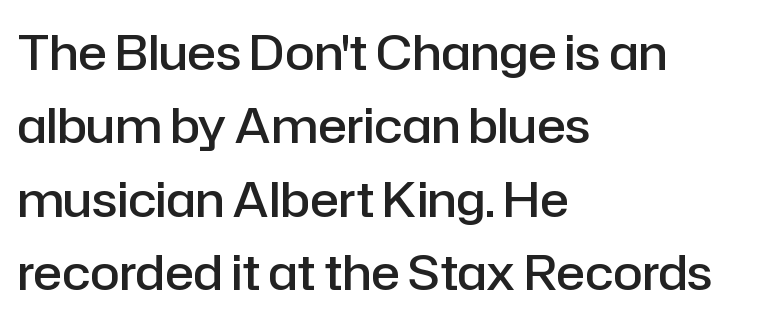
Q: Is the text bold? A: Semi-bold.
Q: Is the text italic (slanted)? A: No, it is upright.
Q: Is the typeface a serif or a sans-serif typeface? A: Sans-serif.
Q: Is the text underlined? A: No.
Q: How is the paragraph aligned? A: Left-aligned.
Q: Is the spacing between letters normal or unusually wide? A: Normal.
Q: Is the spacing between lines tight, normal or loose? A: Normal.
Q: Width (condensed, normal, or wide)? A: Normal.
Q: Stroke contrast? A: Low.
Q: x-height? A: Medium.
Q: Monospaced? A: No.
